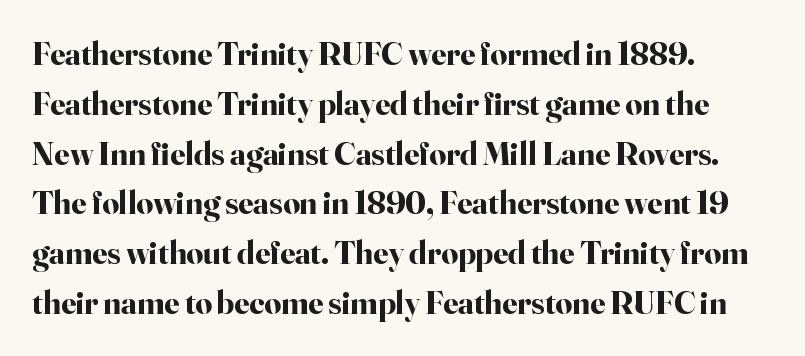
The type family on display is of the serif kind. Reading down the column, the eye jumps a familiar distance to each next line. Typeset ragged right — the left edge is the straight one. A full-strength bold gives these letters their thick strokes.
